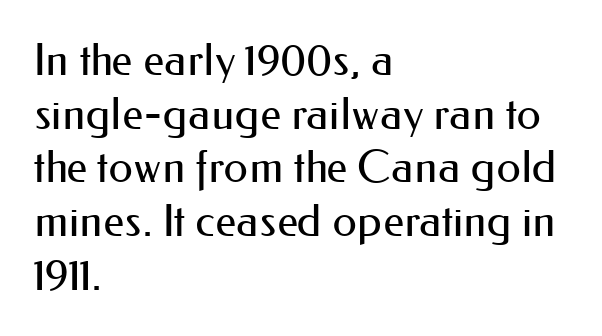
The image shows 44 px regular-weight sans-serif type, upright; set left-aligned, line spacing 1.22x, normal letter spacing, not underlined; medium stroke contrast and a small x-height.
